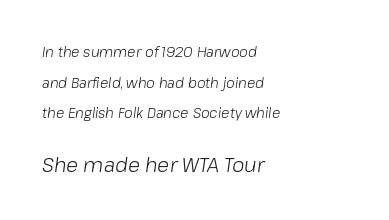
Q: Is the text bold? A: No.
Q: Is the text italic (slanted)? A: Yes, it leans right by about 8 degrees.
Q: Is the text underlined? A: No.
Q: How is the paragraph aligned? A: Left-aligned.
Q: Is the spacing between letters normal or unusually wide? A: Normal.
Q: Is the spacing between lines tight, normal or loose? A: Loose.
Q: Which block of text is set in a larger size, the first (top) or the second (bottom)? A: The second (bottom) one.
